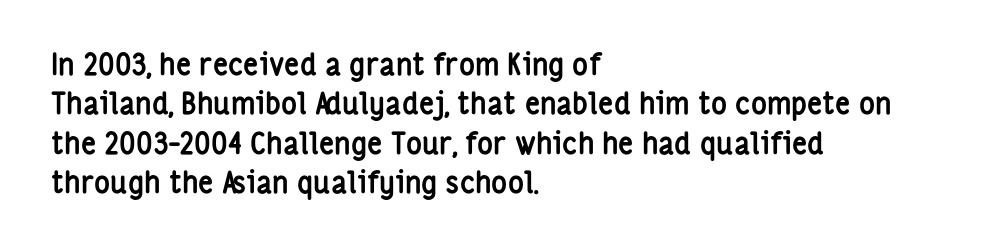
The image shows 30 px semibold, condensed sans-serif type, upright; set left-aligned, normal line spacing (1.31x), normal letter spacing, not underlined; low stroke contrast and a medium x-height.
